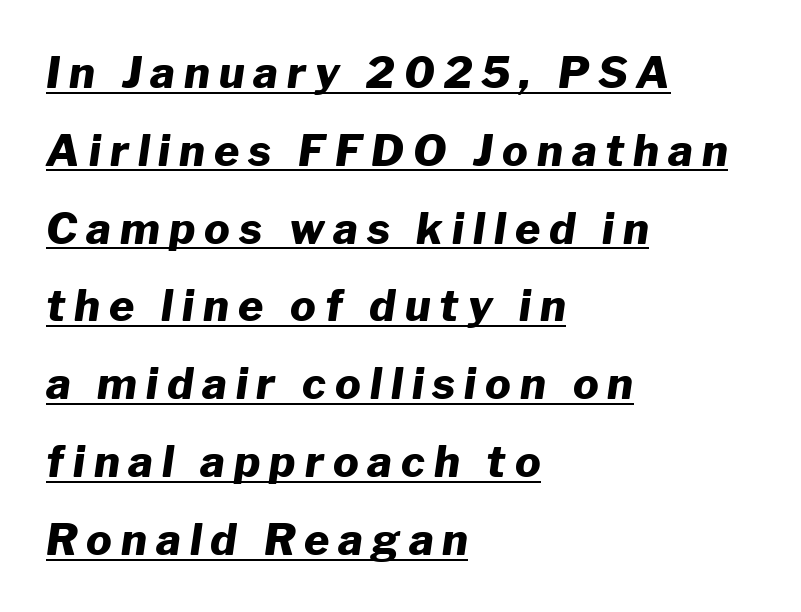
Q: Is the text bold? A: Yes.
Q: Is the text italic (slanted)? A: Yes, it leans right by about 8 degrees.
Q: Is the text underlined? A: Yes.
Q: How is the paragraph aligned? A: Left-aligned.
Q: Is the spacing between letters normal or unusually wide? A: Unusually wide.
Q: Width (condensed, normal, or wide)? A: Normal.
Q: Stroke contrast? A: Low.
Q: x-height? A: Medium.
Q: Monospaced? A: No.
